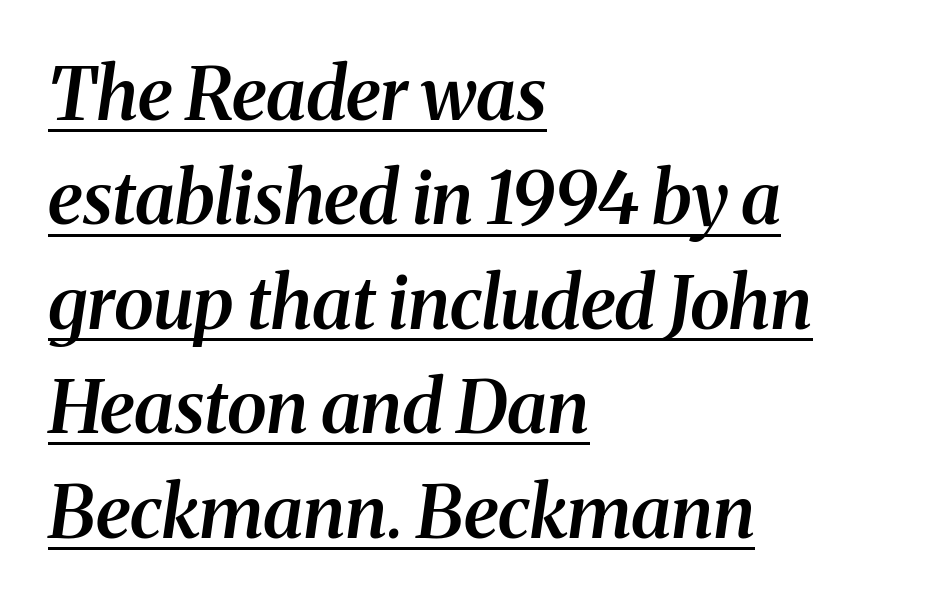
The image shows 73 px semibold serif type, italic (leaning right); set left-aligned, normal line spacing (1.43x), normal letter spacing, underlined; medium stroke contrast and a medium x-height.
